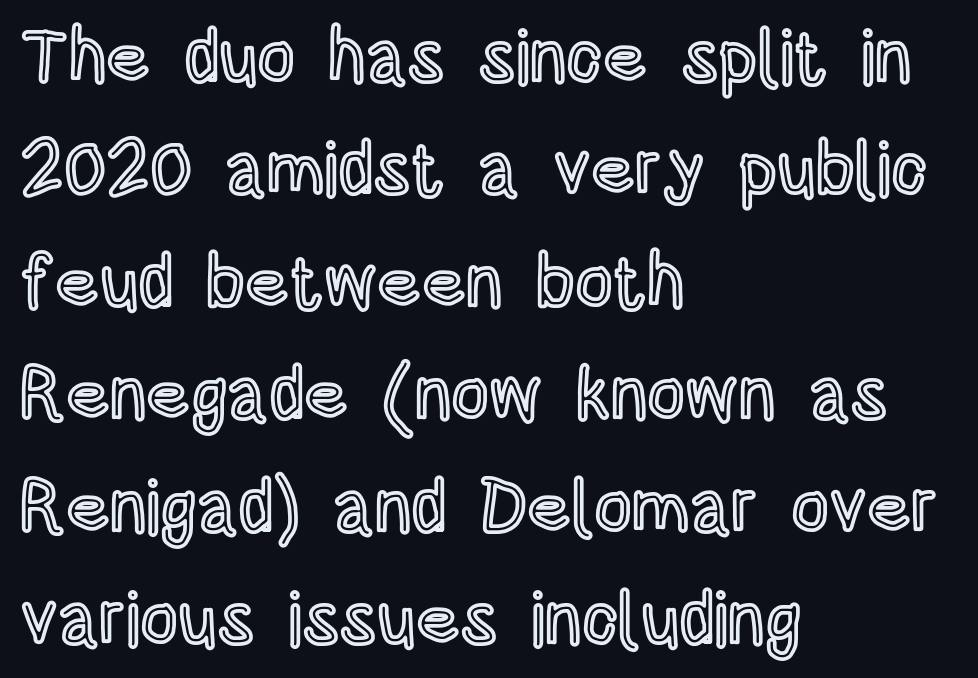
{"italic": "no", "width": "condensed", "x_height": "large", "monospaced": "no", "underline": "no", "align": "left", "line_spacing": "normal", "line_spacing_ratio": 1.52, "letter_spacing": "normal", "letter_spacing_em": 0.0, "glyph_px": 74}
